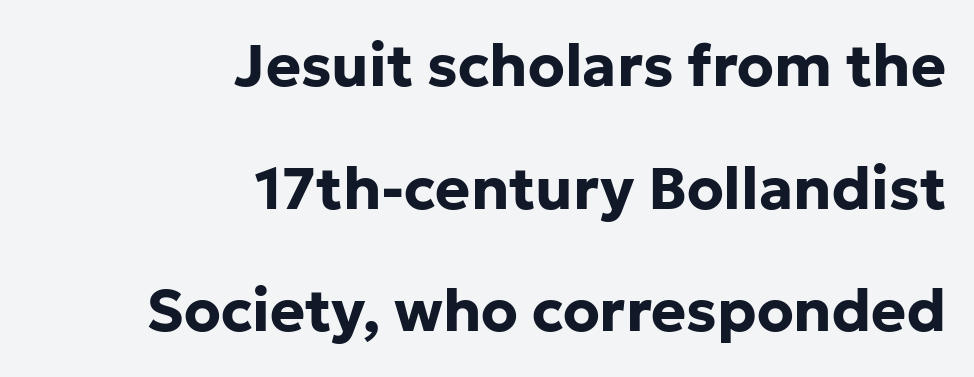
{"serif": "no", "italic": "no", "bold": "yes", "weight": "bold", "width": "normal", "stroke_contrast": "low", "x_height": "medium", "monospaced": "no", "underline": "no", "align": "right", "line_spacing": "loose", "line_spacing_ratio": 2.08, "letter_spacing": "normal", "letter_spacing_em": 0.0, "glyph_px": 59}
